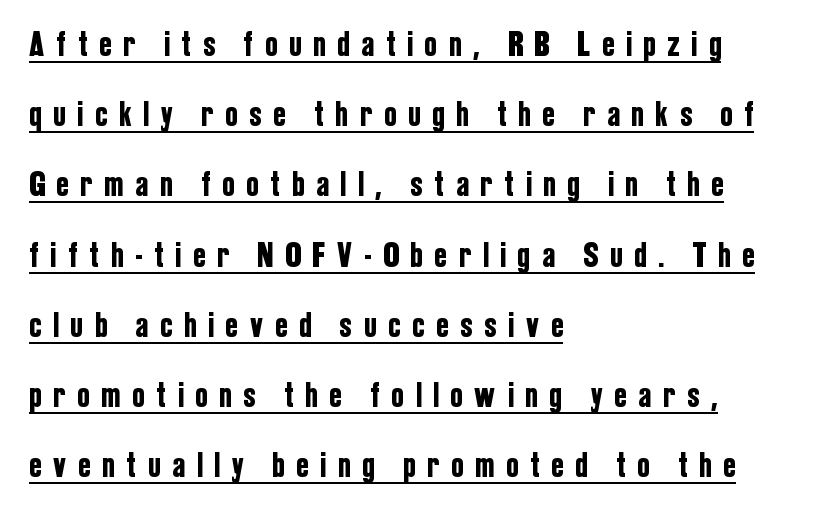
Is this a fixed-width face? No — the glyphs have proportional, varying widths. The passage shown is typeset with a sans-serif family. It's the straight-up-and-down kind of type. A baseline rule has been typeset under these characters.
